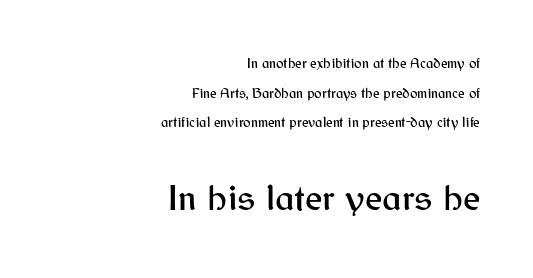
Q: Is the text italic (slanted)? A: No, it is upright.
Q: Is the typeface a serif or a sans-serif typeface? A: Sans-serif.
Q: Is the text underlined? A: No.
Q: How is the paragraph aligned? A: Right-aligned.
Q: Is the spacing between letters normal or unusually wide? A: Normal.
Q: Is the spacing between lines tight, normal or loose? A: Loose.
Q: Which block of text is set in a larger size, the first (top) or the second (bottom)? A: The second (bottom) one.
Q: Width (condensed, normal, or wide)? A: Normal.
Q: Stroke contrast? A: Medium.
Q: x-height? A: Medium.
Q: Monospaced? A: No.
